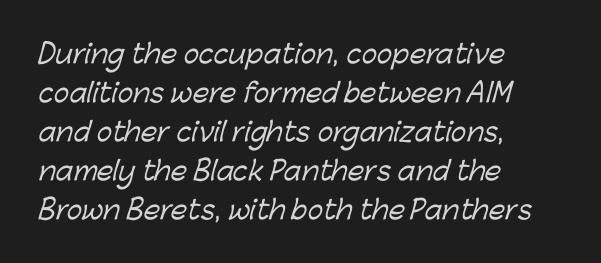
{"underline": "no", "align": "left", "line_spacing": "normal", "line_spacing_ratio": 1.5, "letter_spacing": "normal", "letter_spacing_em": 0.0, "glyph_px": 26}
